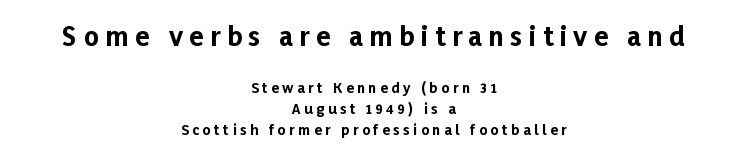
The image shows 26 px bold type, upright; set centered, normal line spacing (1.51x), unusually wide letter spacing (+0.25 em), not underlined; the first (top) block is 1.86x larger.
